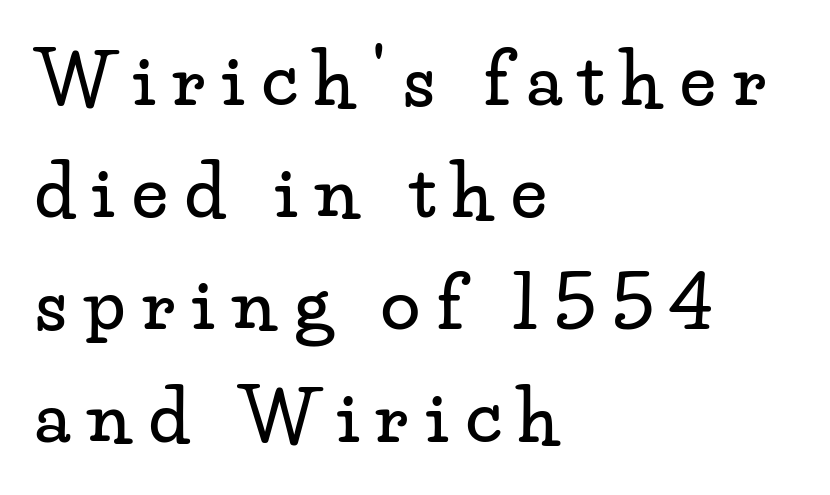
{"serif": "yes", "italic": "no", "width": "wide", "stroke_contrast": "low", "x_height": "small", "monospaced": "no", "underline": "no", "align": "left", "line_spacing": "normal", "line_spacing_ratio": 1.58, "letter_spacing": "wide", "letter_spacing_em": 0.25, "glyph_px": 71}
